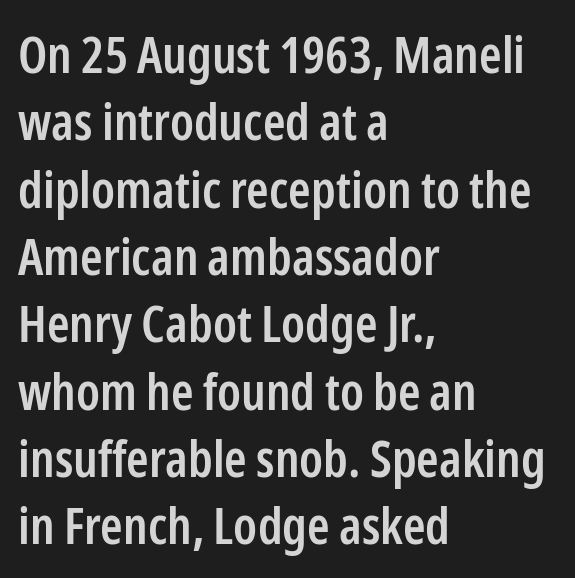
The words here are not underlined. Vertically, the passage feels balanced, rows spaced as you'd expect. Do the characters align in a grid? No, the font is proportional. Horizontal alignment here is leftward, the default for most running prose.
